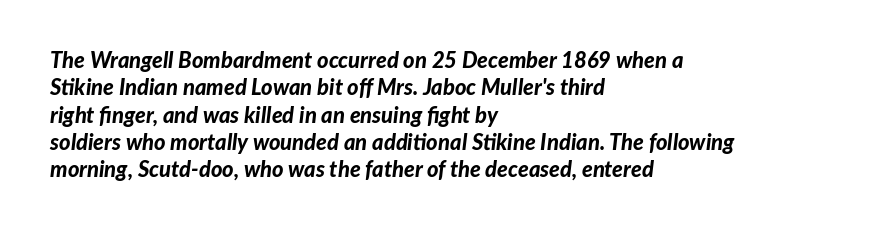
Q: Is the text bold? A: Yes.
Q: Is the text italic (slanted)? A: Yes, it leans right by about 7 degrees.
Q: Is the text underlined? A: No.
Q: How is the paragraph aligned? A: Left-aligned.
Q: Is the spacing between letters normal or unusually wide? A: Normal.
